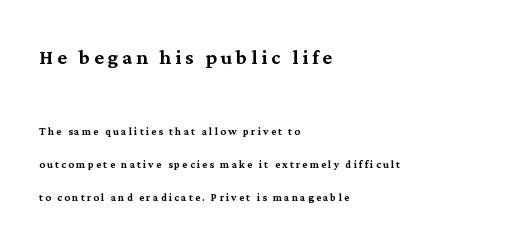
{"italic": "no", "underline": "no", "align": "left", "line_spacing": "loose", "line_spacing_ratio": 2.36, "larger_block": "first", "size_ratio": 1.86, "glyph_px": 26}
